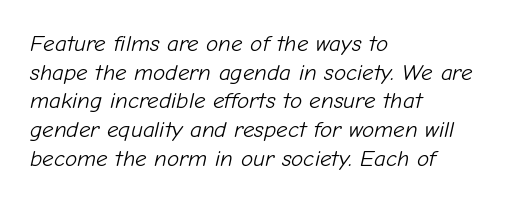
{"italic": "yes", "lean": "right", "slant_degrees": 12, "bold": "no", "underline": "no", "align": "left", "line_spacing": "normal", "line_spacing_ratio": 1.25, "letter_spacing": "normal", "letter_spacing_em": 0.0, "glyph_px": 23}
